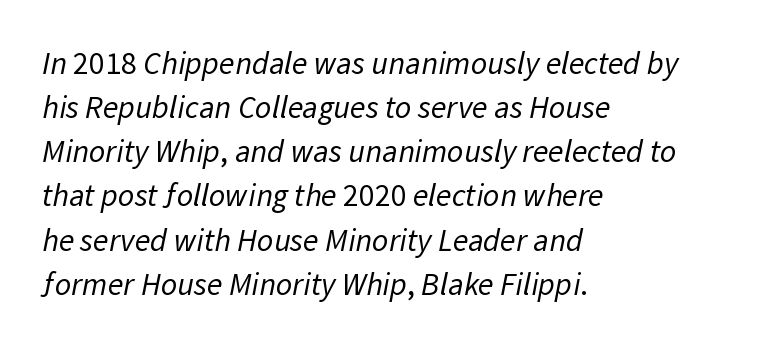
{"serif": "no", "bold": "no", "weight": "regular", "width": "normal", "stroke_contrast": "low", "x_height": "medium", "monospaced": "no", "underline": "no", "align": "left", "line_spacing": "normal", "line_spacing_ratio": 1.38, "letter_spacing": "normal", "letter_spacing_em": 0.0, "glyph_px": 32}
